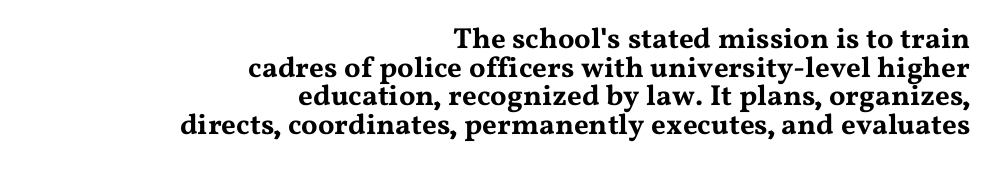
The baseline area is clear. Students, note that the glyphs here touch the page at normal intervals. The space between consecutive lines is stingy. In CSS terms this would be text-align: right. The face used here is proportionally spaced, like ordinary book or web type. The axis of the letterforms is exactly vertical.
